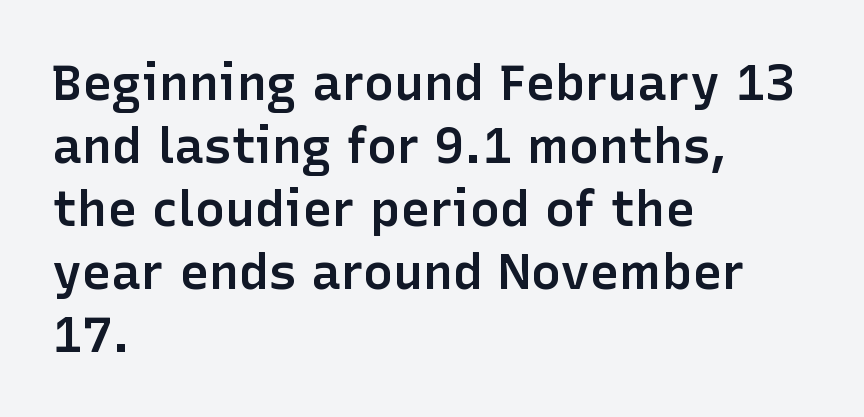
Q: Is the text bold? A: Semi-bold.
Q: Is the text italic (slanted)? A: No, it is upright.
Q: Is the typeface a serif or a sans-serif typeface? A: Sans-serif.
Q: Is the text underlined? A: No.
Q: How is the paragraph aligned? A: Left-aligned.
Q: Is the spacing between letters normal or unusually wide? A: Normal.
Q: Is the spacing between lines tight, normal or loose? A: Normal.
Q: Width (condensed, normal, or wide)? A: Normal.
Q: Stroke contrast? A: Low.
Q: x-height? A: Medium.
Q: Monospaced? A: No.
